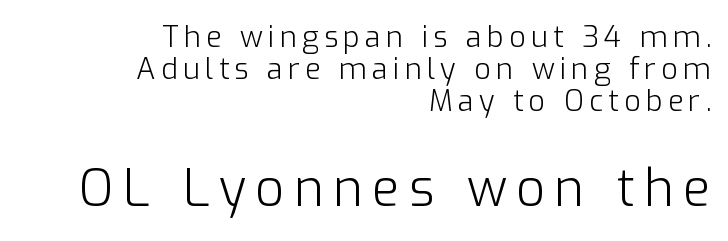
{"serif": "no", "italic": "no", "bold": "no", "weight": "light", "width": "normal", "stroke_contrast": "low", "x_height": "medium", "monospaced": "no", "underline": "no", "align": "right", "line_spacing": "tight", "line_spacing_ratio": 1.11, "larger_block": "second", "size_ratio": 1.76, "glyph_px": 51}
